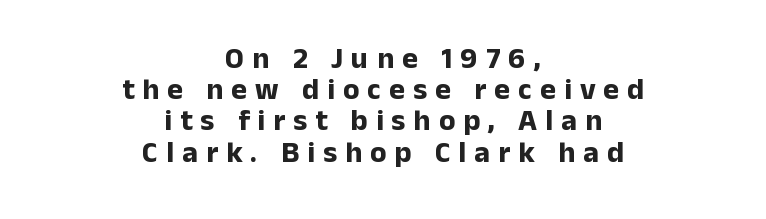
The image shows 30 px bold sans-serif type, upright; set centered, tight line spacing (1.04x), unusually wide letter spacing (+0.27 em), not underlined; low stroke contrast and a medium x-height.
